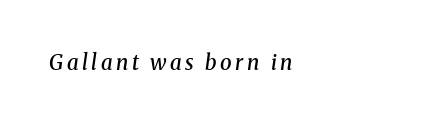
{"italic": "yes", "lean": "right", "slant_degrees": 8, "bold": "semi", "underline": "no", "glyph_px": 21}
